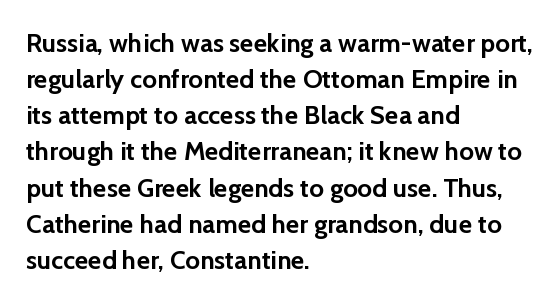
Q: Is the text bold? A: Yes.
Q: Is the text italic (slanted)? A: No, it is upright.
Q: Is the text underlined? A: No.
Q: How is the paragraph aligned? A: Left-aligned.
Q: Is the spacing between letters normal or unusually wide? A: Normal.
Q: Is the spacing between lines tight, normal or loose? A: Normal.
